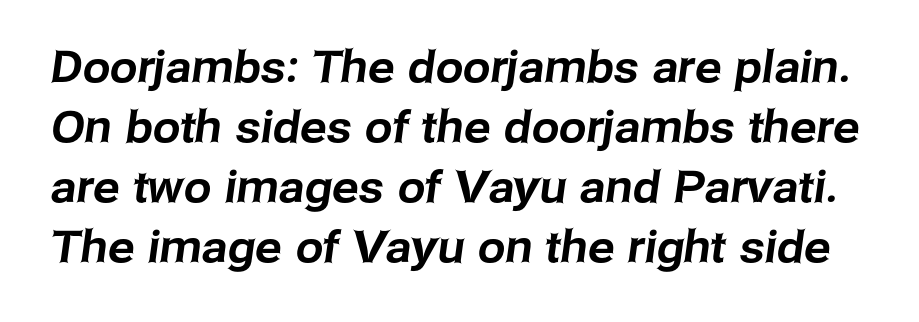
Character widths vary here, with narrow letters taking less room than wide ones. Does the leading feel generous? No, just average. Classification — sans serif. The gaps between neighbouring characters are ordinary and unremarkable. Lines of text with bare space underneath.
